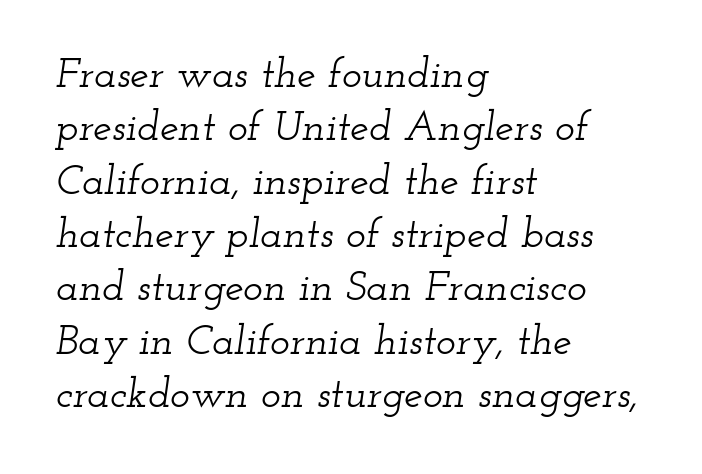
Q: Is the text italic (slanted)? A: Yes, it leans right by about 12 degrees.
Q: Is the typeface a serif or a sans-serif typeface? A: Serif.
Q: Is the text underlined? A: No.
Q: How is the paragraph aligned? A: Left-aligned.
Q: Is the spacing between letters normal or unusually wide? A: Normal.
Q: Is the spacing between lines tight, normal or loose? A: Normal.
Q: Width (condensed, normal, or wide)? A: Wide.
Q: Stroke contrast? A: Low.
Q: x-height? A: Small.
Q: Monospaced? A: No.
